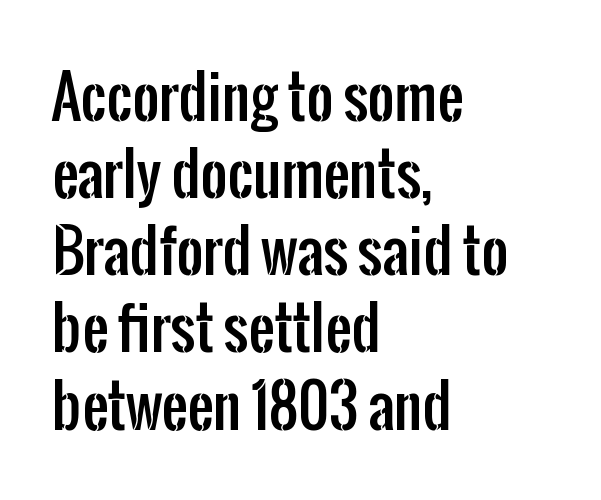
Q: Is the text italic (slanted)? A: No, it is upright.
Q: Is the typeface a serif or a sans-serif typeface? A: Sans-serif.
Q: Is the text underlined? A: No.
Q: How is the paragraph aligned? A: Left-aligned.
Q: Is the spacing between letters normal or unusually wide? A: Normal.
Q: Is the spacing between lines tight, normal or loose? A: Normal.
Q: Width (condensed, normal, or wide)? A: Condensed.
Q: Stroke contrast? A: Low.
Q: x-height? A: Medium.
Q: Monospaced? A: No.
